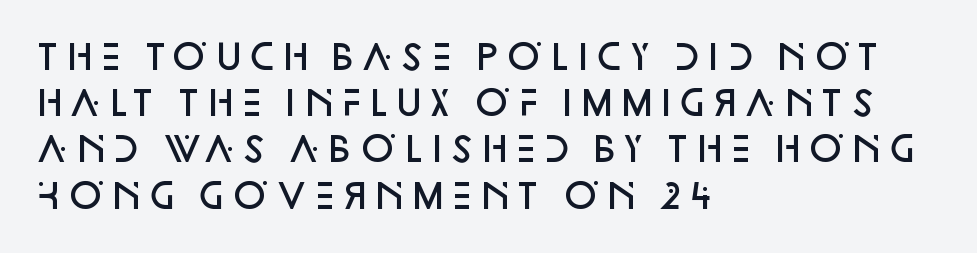
{"serif": "no", "italic": "no", "bold": "semi", "weight": "semibold", "width": "normal", "stroke_contrast": "low", "x_height": "large", "monospaced": "no", "underline": "no", "align": "left", "line_spacing": "normal", "line_spacing_ratio": 1.36, "letter_spacing": "normal", "letter_spacing_em": 0.0, "glyph_px": 34}
